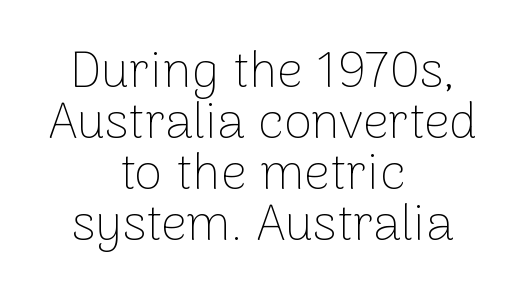
{"serif": "no", "italic": "no", "bold": "no", "weight": "thin", "width": "normal", "stroke_contrast": "low", "x_height": "medium", "monospaced": "no", "underline": "no", "align": "center", "line_spacing": "tight", "line_spacing_ratio": 1.0, "letter_spacing": "normal", "letter_spacing_em": 0.0, "glyph_px": 51}
